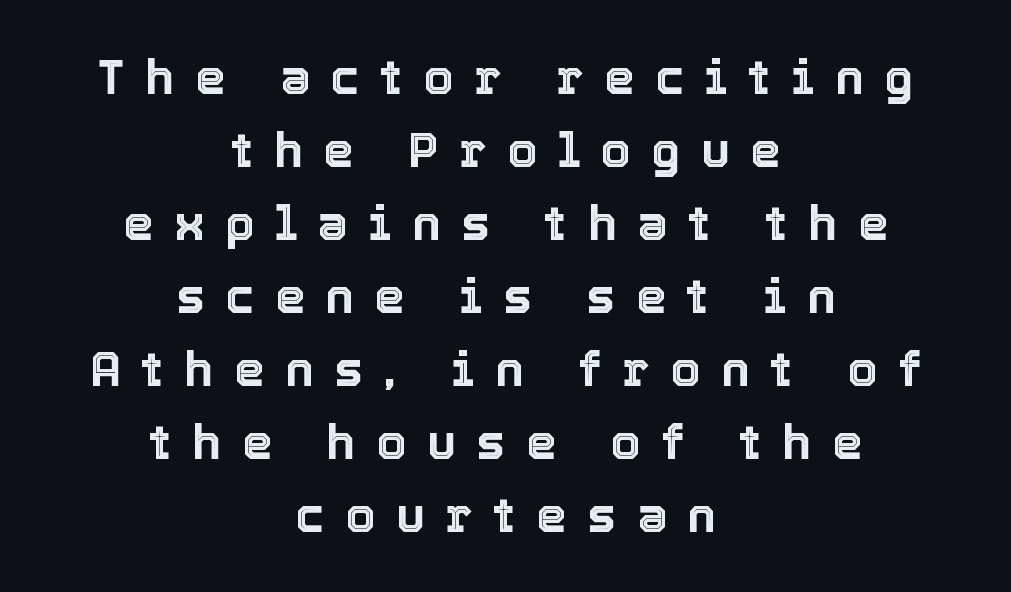
Normally led — the rows are evenly, conventionally spaced. The lines are quadded center. These lines are rendered in a variable-pitch font. Loose tracking; the words dissolve into strings of separated letters. The space beneath each line is pristine and unruled.
